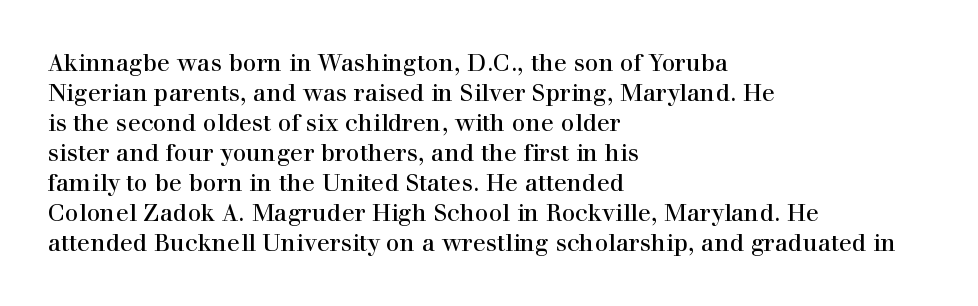
Q: Is the text italic (slanted)? A: No, it is upright.
Q: Is the text underlined? A: No.
Q: How is the paragraph aligned? A: Left-aligned.
Q: Is the spacing between letters normal or unusually wide? A: Normal.
Q: Is the spacing between lines tight, normal or loose? A: Normal.
